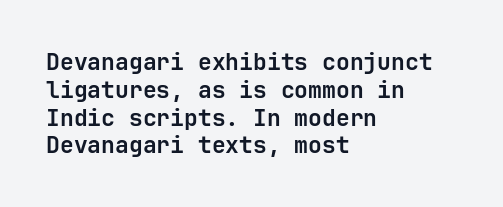
The image shows 23 px bold type, upright; set left-aligned, line spacing 1.21x, normal letter spacing, not underlined.
